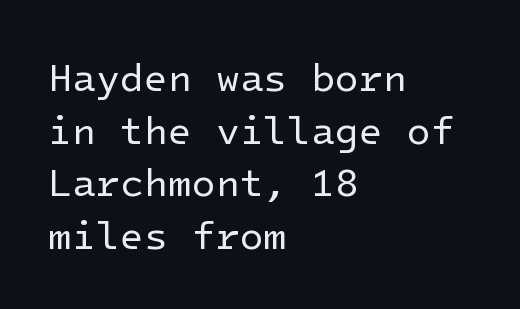
Q: Is the text bold? A: No.
Q: Is the text italic (slanted)? A: No, it is upright.
Q: Is the typeface a serif or a sans-serif typeface? A: Sans-serif.
Q: Is the text underlined? A: No.
Q: How is the paragraph aligned? A: Left-aligned.
Q: Is the spacing between letters normal or unusually wide? A: Normal.
Q: Is the spacing between lines tight, normal or loose? A: Normal.
Q: Width (condensed, normal, or wide)? A: Normal.
Q: Stroke contrast? A: Low.
Q: x-height? A: Medium.
